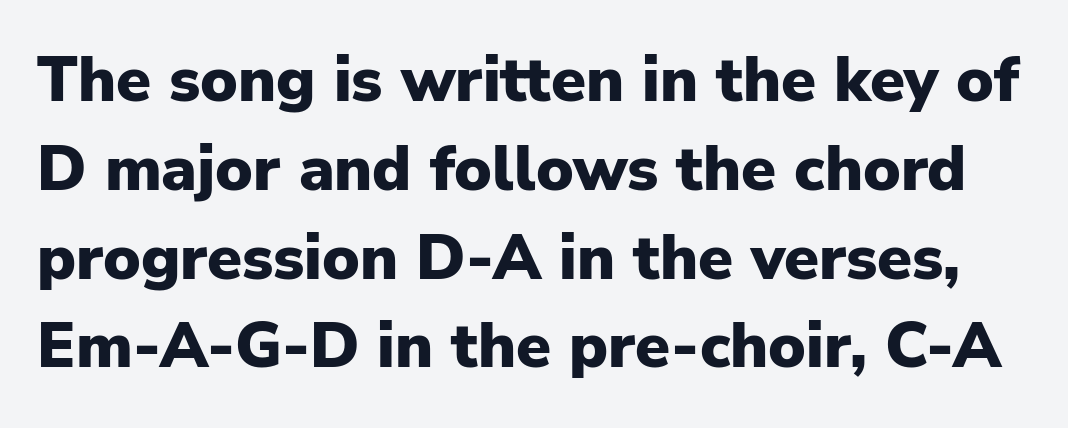
The image shows 63 px heavy sans-serif type, upright; set normal line spacing (1.41x), normal letter spacing, not underlined; low stroke contrast and a medium x-height.
